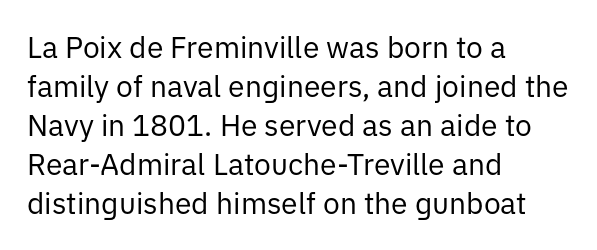
The space between consecutive lines is moderate. Letterform terminals end flat and unadorned throughout the passage. Between one letter and the next there's only the usual sliver of space. The area under the type is left untouched.
